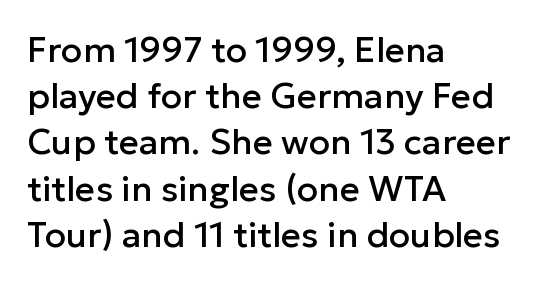
The image shows 35 px sans-serif type, upright; set left-aligned, normal line spacing (1.32x), normal letter spacing, not underlined; low stroke contrast and a medium x-height.
